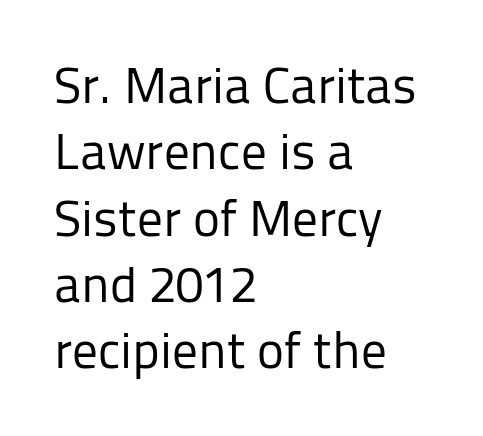
The image shows 51 px regular-weight sans-serif type, upright; set left-aligned, normal line spacing (1.3x), normal letter spacing, not underlined; low stroke contrast and a medium x-height.
